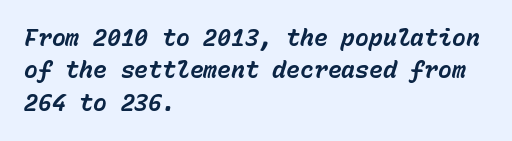
The line texture is even and compact thanks to regular tracking. Layout note: lines flush left. Emphasis by weight is at full strength: bold. Descenders hang freely into open space. How would I describe the line gaps? Plain and ordinary.
